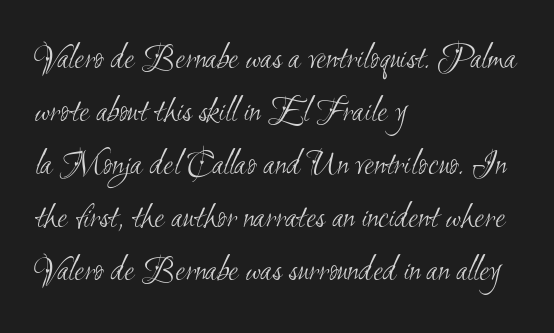
{"serif": "no", "bold": "no", "weight": "light", "width": "condensed", "stroke_contrast": "medium", "x_height": "small", "monospaced": "no", "underline": "no", "align": "left", "line_spacing": "normal", "line_spacing_ratio": 1.47, "letter_spacing": "normal", "letter_spacing_em": 0.0, "glyph_px": 36}
